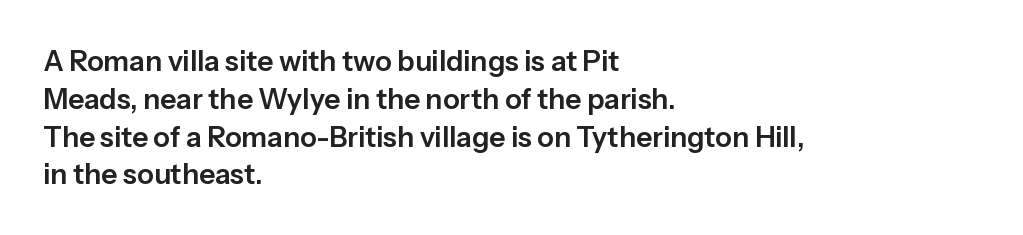
Posture: vertical. Standard letterfit; no display-style spreading of the glyphs. The zone under the glyphs is completely vacant. Each letter keeps its own natural width here, so spacing adapts to shape.
